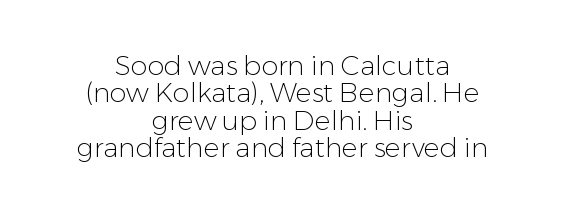
{"italic": "no", "bold": "no", "underline": "no", "align": "center", "line_spacing": "tight", "line_spacing_ratio": 1.01, "letter_spacing": "normal", "letter_spacing_em": 0.0, "glyph_px": 27}
